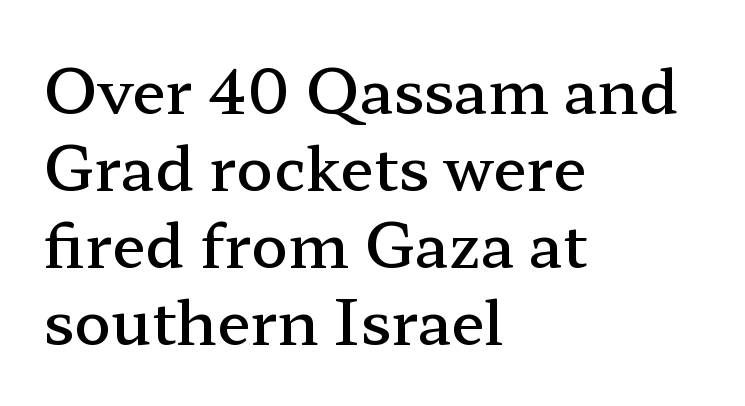
The gaps between neighbouring characters are ordinary and unremarkable. If you drew a line through each stem, it would be perfectly vertical. The face used here is proportionally spaced, like ordinary book or web type. Plain, unruled lines of type. Regarding serifs, this sample has them. Each line starts at the same left margin while the right side varies.
